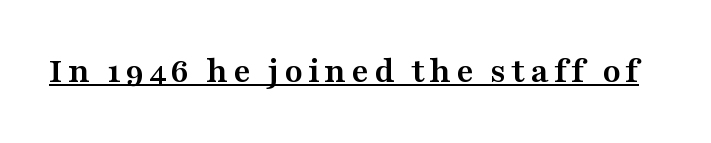
The image shows 37 px semibold, wide serif type, upright; set underlined; medium stroke contrast and a medium x-height.
